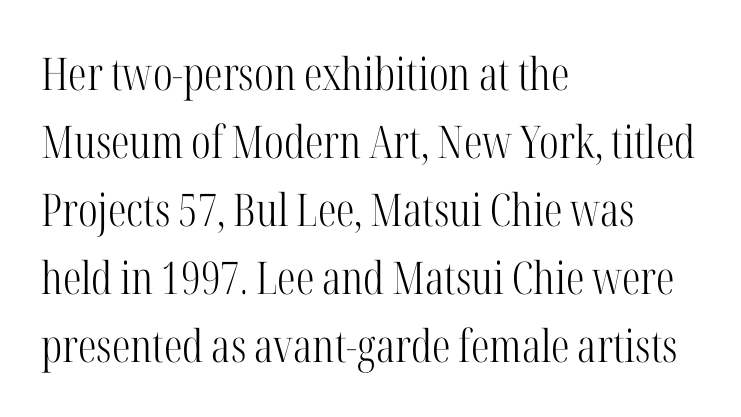
Q: Is the text bold? A: No.
Q: Is the text italic (slanted)? A: No, it is upright.
Q: Is the typeface a serif or a sans-serif typeface? A: Serif.
Q: Is the text underlined? A: No.
Q: How is the paragraph aligned? A: Left-aligned.
Q: Is the spacing between letters normal or unusually wide? A: Normal.
Q: Is the spacing between lines tight, normal or loose? A: Normal.
Q: Width (condensed, normal, or wide)? A: Condensed.
Q: Stroke contrast? A: High.
Q: x-height? A: Medium.
Q: Monospaced? A: No.
